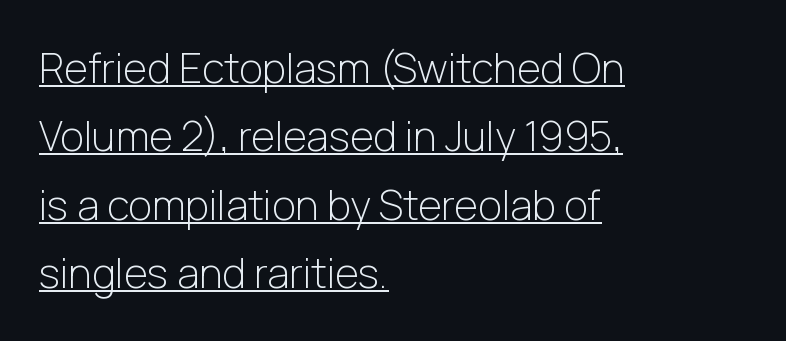
Look at the bottom of the vertical strokes: they stop flat, with no serifs. No letter is thick-stroked: the sample isn't bold. Notice how the passage keeps a crisp vertical edge on the left only. Look at the tracking — it's just the regular setting, nothing added. These lines are rendered in a variable-pitch font.
